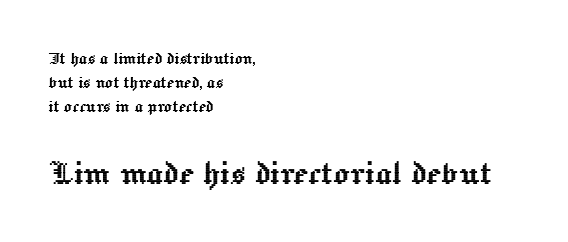
Q: Is the text italic (slanted)? A: No, it is upright.
Q: Is the text underlined? A: No.
Q: How is the paragraph aligned? A: Left-aligned.
Q: Is the spacing between letters normal or unusually wide? A: Normal.
Q: Which block of text is set in a larger size, the first (top) or the second (bottom)? A: The second (bottom) one.
Q: Width (condensed, normal, or wide)? A: Normal.
Q: x-height? A: Medium.
Q: Monospaced? A: No.
